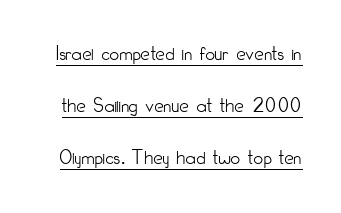
Q: Is the text bold? A: No.
Q: Is the text italic (slanted)? A: No, it is upright.
Q: Is the text underlined? A: Yes.
Q: Is the spacing between letters normal or unusually wide? A: Normal.
Q: Is the spacing between lines tight, normal or loose? A: Loose.
